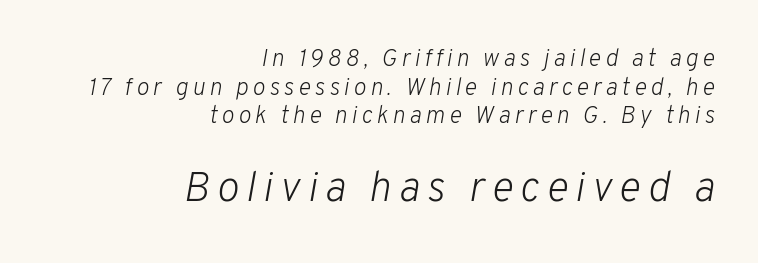
Anything drawn beneath the words? Only blank space. Note the varied advance widths — an 'i' is clearly narrower than an 'm'. Weight class: somewhere from thin through regular. Yep, that's italic — everything's leaning.
